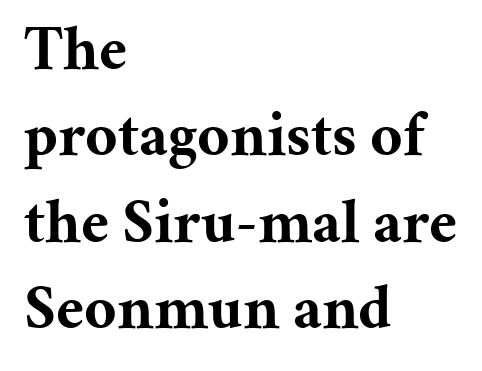
{"serif": "yes", "italic": "no", "bold": "yes", "weight": "bold", "width": "normal", "stroke_contrast": "medium", "x_height": "medium", "monospaced": "no", "underline": "no", "align": "left", "line_spacing": "normal", "line_spacing_ratio": 1.37, "letter_spacing": "normal", "letter_spacing_em": 0.0, "glyph_px": 63}
